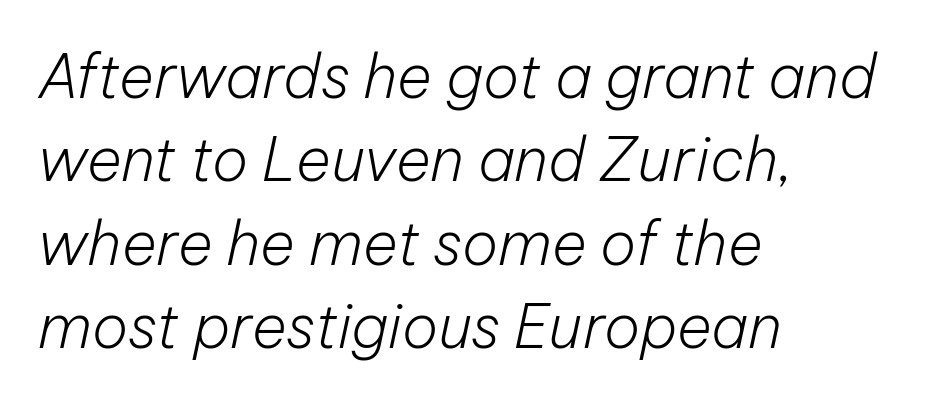
Q: Is the text bold? A: No.
Q: Is the text italic (slanted)? A: Yes, it leans right by about 12 degrees.
Q: Is the text underlined? A: No.
Q: How is the paragraph aligned? A: Left-aligned.
Q: Is the spacing between letters normal or unusually wide? A: Normal.
Q: Is the spacing between lines tight, normal or loose? A: Normal.
Q: Width (condensed, normal, or wide)? A: Normal.
Q: Stroke contrast? A: Low.
Q: x-height? A: Medium.
Q: Monospaced? A: No.
